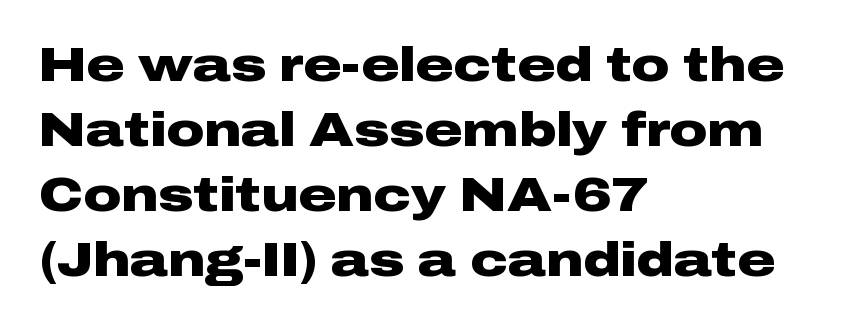
{"serif": "no", "italic": "no", "bold": "yes", "weight": "heavy", "width": "wide", "stroke_contrast": "low", "x_height": "medium", "monospaced": "no", "underline": "no", "align": "left", "line_spacing": "normal", "line_spacing_ratio": 1.38, "letter_spacing": "normal", "letter_spacing_em": 0.0, "glyph_px": 47}
